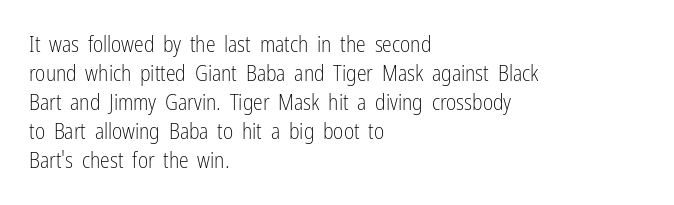
Tall strokes in this sample are plumb rather than angled. The passage shown has conventional tracking throughout. Every row of glyphs begins at an identical x-position on the left. A normal amount of white space separates one row of letters from the next. Type without underlining.
